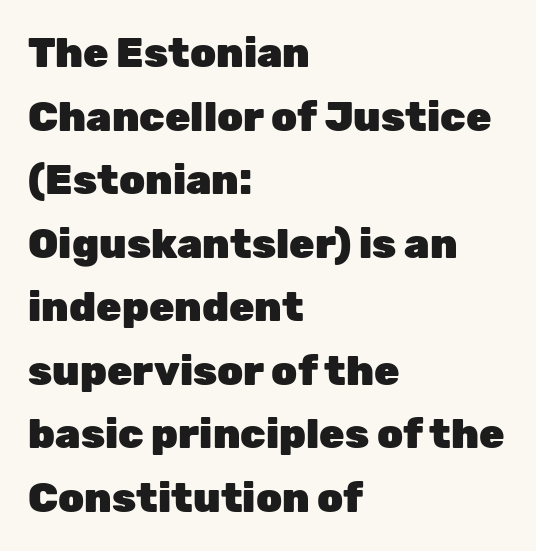
Spacing between characters is what you'd get straight out of the box. Posture: vertical. Notice how thick the strokes are: this is what a full bold looks like. The setting favours the left margin, as ordinary paragraphs usually do. The face used here is a sans, in the tradition of grotesques and geometrics.
